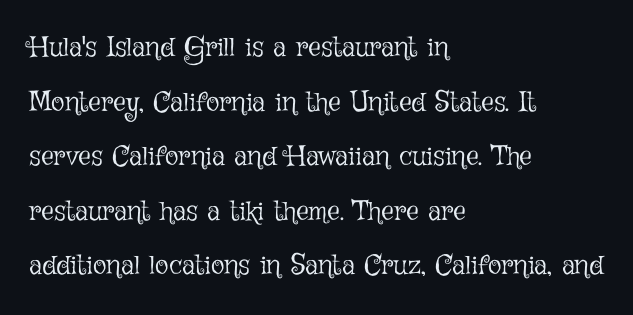
{"italic": "no", "bold": "no", "weight": "light", "width": "normal", "stroke_contrast": "low", "x_height": "medium", "monospaced": "no", "underline": "no", "align": "left", "line_spacing": "loose", "line_spacing_ratio": 1.95, "letter_spacing": "normal", "letter_spacing_em": 0.0, "glyph_px": 28}
